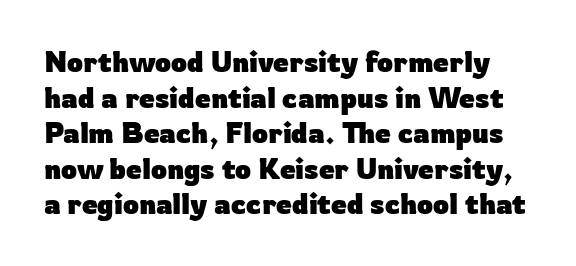
Q: Is the text bold? A: Yes.
Q: Is the text italic (slanted)? A: No, it is upright.
Q: Is the typeface a serif or a sans-serif typeface? A: Sans-serif.
Q: Is the text underlined? A: No.
Q: Is the spacing between letters normal or unusually wide? A: Normal.
Q: Is the spacing between lines tight, normal or loose? A: Normal.
Q: Width (condensed, normal, or wide)? A: Normal.
Q: Stroke contrast? A: Low.
Q: x-height? A: Medium.
Q: Monospaced? A: No.
